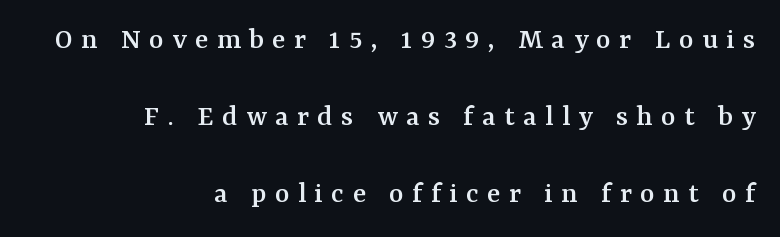
{"serif": "yes", "italic": "no", "width": "normal", "stroke_contrast": "medium", "x_height": "medium", "monospaced": "no", "underline": "no", "align": "right", "line_spacing": "loose", "line_spacing_ratio": 2.49, "letter_spacing": "wide", "letter_spacing_em": 0.27, "glyph_px": 31}
